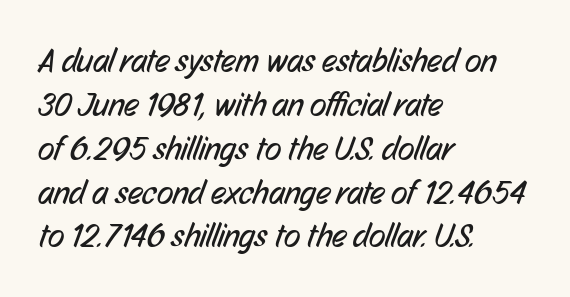
Q: Is the text bold? A: No.
Q: Is the typeface a serif or a sans-serif typeface? A: Sans-serif.
Q: Is the text underlined? A: No.
Q: How is the paragraph aligned? A: Left-aligned.
Q: Is the spacing between letters normal or unusually wide? A: Normal.
Q: Is the spacing between lines tight, normal or loose? A: Normal.
Q: Width (condensed, normal, or wide)? A: Condensed.
Q: Stroke contrast? A: Low.
Q: x-height? A: Medium.
Q: Monospaced? A: No.
